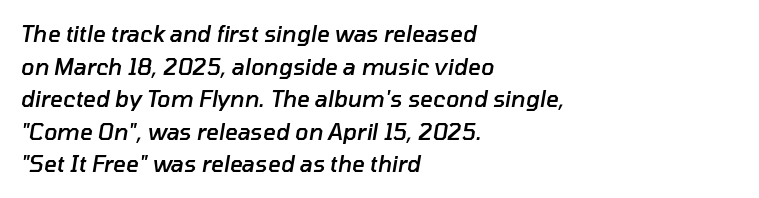
The image shows 22 px text type, italic (leaning right); set left-aligned, normal line spacing (1.48x), normal letter spacing, not underlined.
